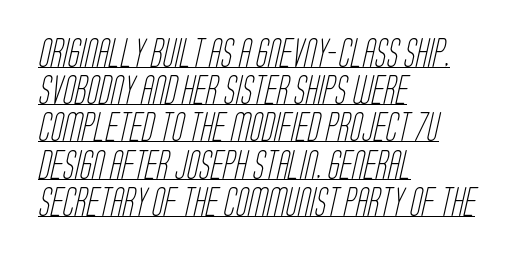
The rendering uses natural spacing where letterforms have individual widths. A normal amount of white space separates one row of letters from the next. Where is the straight margin? On the left. Between one letter and the next there's only the usual sliver of space.
